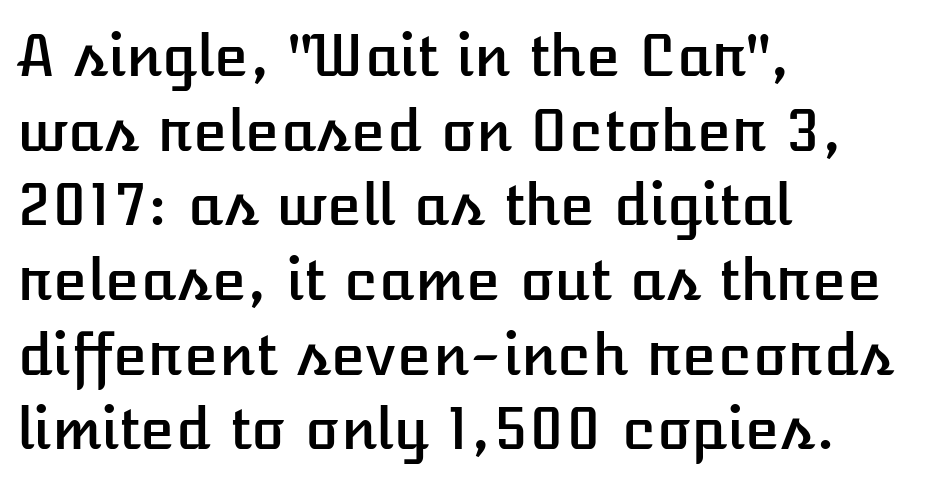
Q: Is the text italic (slanted)? A: No, it is upright.
Q: Is the text underlined? A: No.
Q: How is the paragraph aligned? A: Left-aligned.
Q: Is the spacing between letters normal or unusually wide? A: Normal.
Q: Is the spacing between lines tight, normal or loose? A: Normal.
Q: Width (condensed, normal, or wide)? A: Normal.
Q: Stroke contrast? A: Low.
Q: x-height? A: Medium.
Q: Monospaced? A: No.
